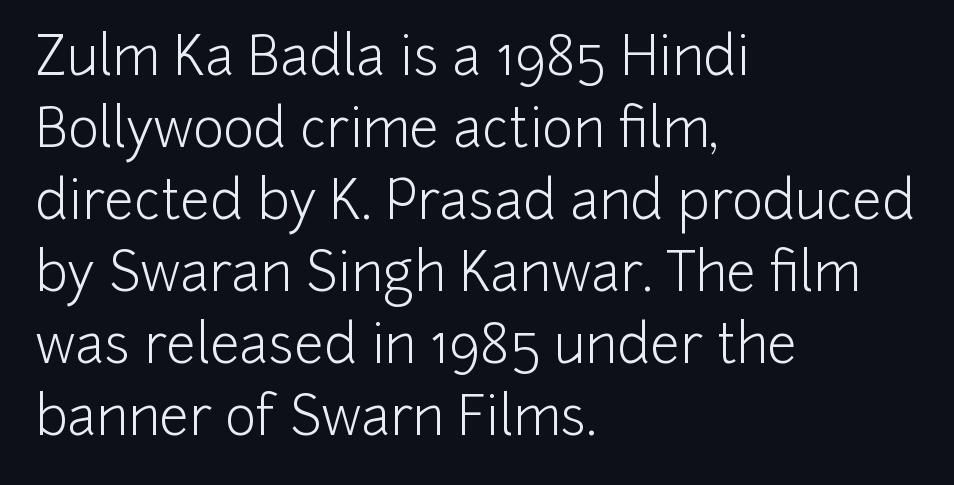
{"serif": "no", "italic": "no", "bold": "no", "weight": "light", "width": "normal", "stroke_contrast": "low", "x_height": "medium", "monospaced": "no", "underline": "no", "align": "left", "line_spacing": "normal", "line_spacing_ratio": 1.36, "letter_spacing": "normal", "letter_spacing_em": 0.0, "glyph_px": 53}
